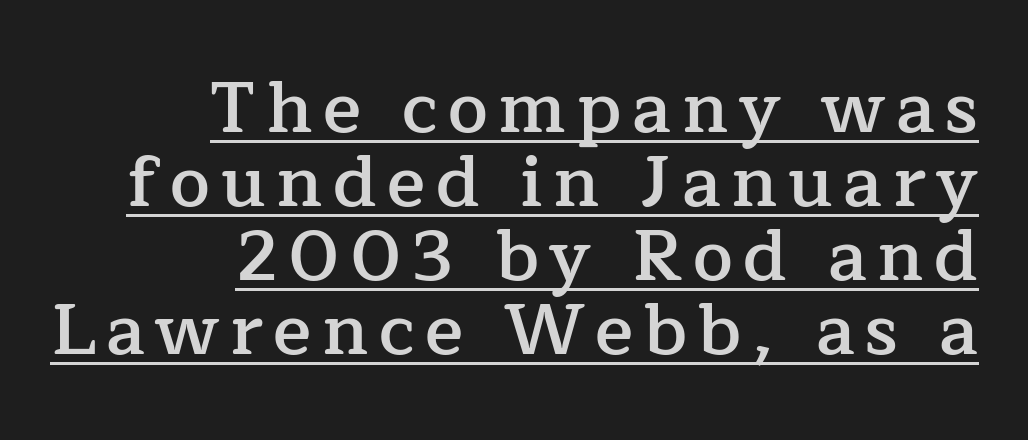
These lines are rendered in a variable-pitch font. Italic: no, the glyphs are upright roman. The specimen includes a rule beneath the text block's lines. Summary of weight: moderately heavy, a semibold. Baseline-to-baseline distance is barely more than the letter height.
